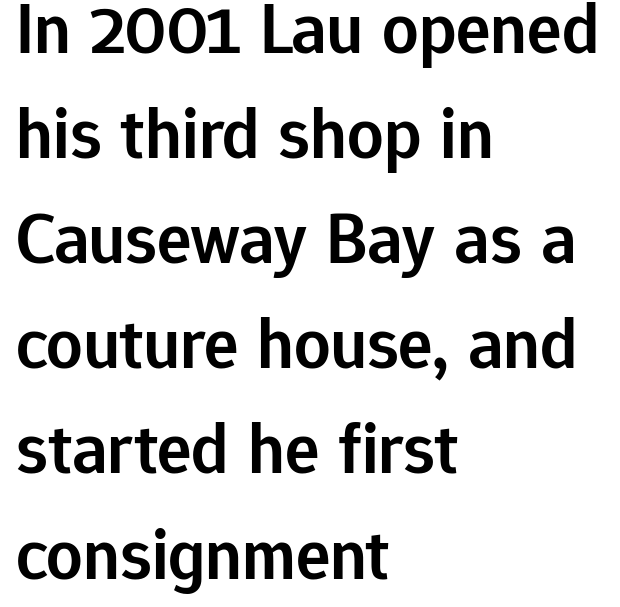
{"serif": "no", "italic": "no", "bold": "semi", "weight": "semibold", "width": "normal", "stroke_contrast": "low", "x_height": "medium", "monospaced": "no", "underline": "no", "align": "left", "line_spacing": "normal", "line_spacing_ratio": 1.46, "letter_spacing": "normal", "letter_spacing_em": 0.0, "glyph_px": 72}
